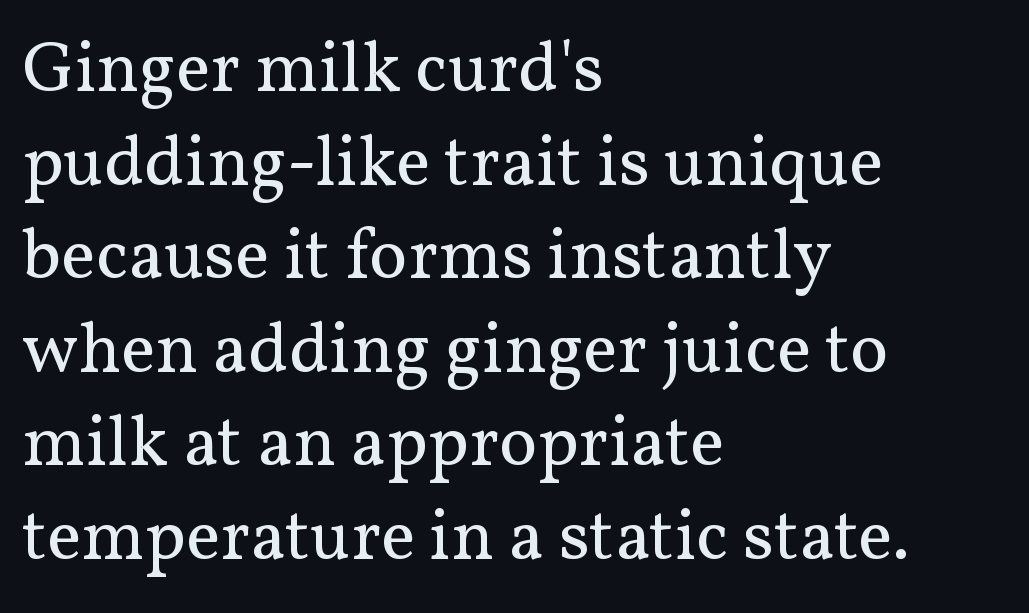
Vertically, the passage feels balanced, rows spaced as you'd expect. The face used here is rendered with its standard letterfit. The typesetter chose a ragged-right arrangement here. Honestly, there is no underline to notice here at all.
